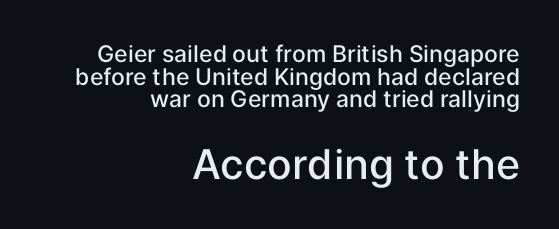
Q: Is the text bold? A: Semi-bold.
Q: Is the text italic (slanted)? A: No, it is upright.
Q: Is the typeface a serif or a sans-serif typeface? A: Sans-serif.
Q: Is the text underlined? A: No.
Q: How is the paragraph aligned? A: Right-aligned.
Q: Is the spacing between letters normal or unusually wide? A: Normal.
Q: Is the spacing between lines tight, normal or loose? A: Tight.
Q: Which block of text is set in a larger size, the first (top) or the second (bottom)? A: The second (bottom) one.
Q: Width (condensed, normal, or wide)? A: Normal.
Q: Stroke contrast? A: Low.
Q: x-height? A: Medium.
Q: Monospaced? A: No.
